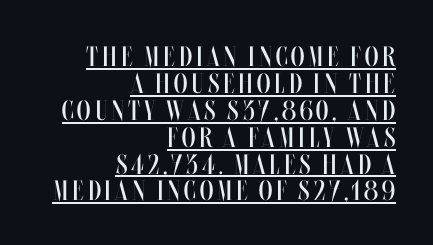
{"italic": "no", "bold": "no", "weight": "regular", "width": "condensed", "stroke_contrast": "medium", "x_height": "large", "monospaced": "no", "underline": "yes", "align": "right", "line_spacing": "tight", "line_spacing_ratio": 0.96, "glyph_px": 28}
